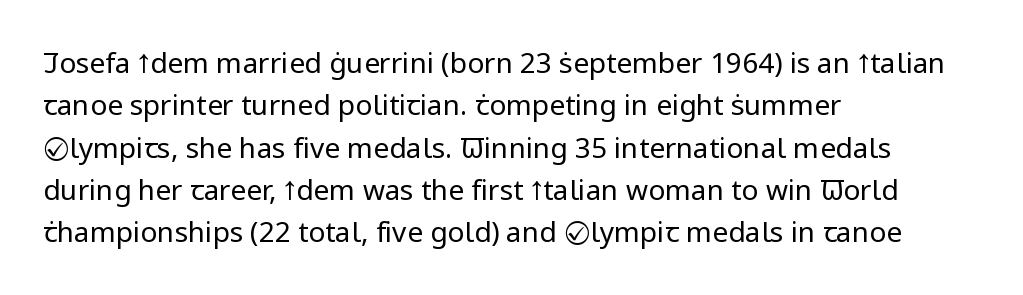
The image shows 28 px regular-weight sans-serif type, upright; set left-aligned, normal line spacing (1.51x), normal letter spacing, not underlined; low stroke contrast and a medium x-height.
